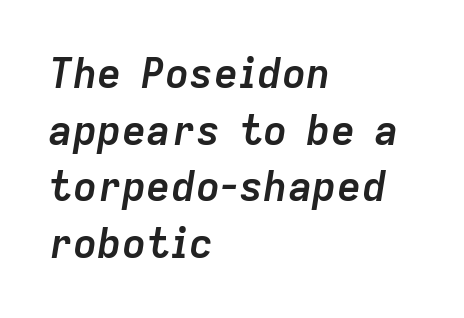
Q: Is the text bold? A: Yes.
Q: Is the text italic (slanted)? A: Yes, it leans right by about 9 degrees.
Q: Is the text underlined? A: No.
Q: How is the paragraph aligned? A: Left-aligned.
Q: Is the spacing between letters normal or unusually wide? A: Normal.
Q: Is the spacing between lines tight, normal or loose? A: Normal.
Q: Width (condensed, normal, or wide)? A: Normal.
Q: Stroke contrast? A: Low.
Q: x-height? A: Medium.
Q: Monospaced? A: No.
